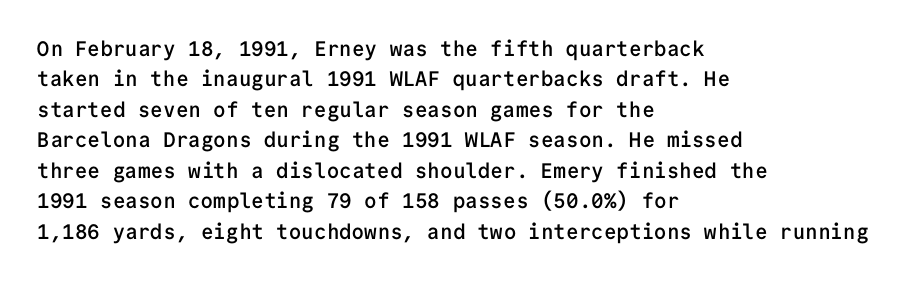
{"italic": "no", "bold": "semi", "underline": "no", "align": "left", "line_spacing": "normal", "line_spacing_ratio": 1.45, "letter_spacing": "normal", "letter_spacing_em": 0.0, "glyph_px": 21}
